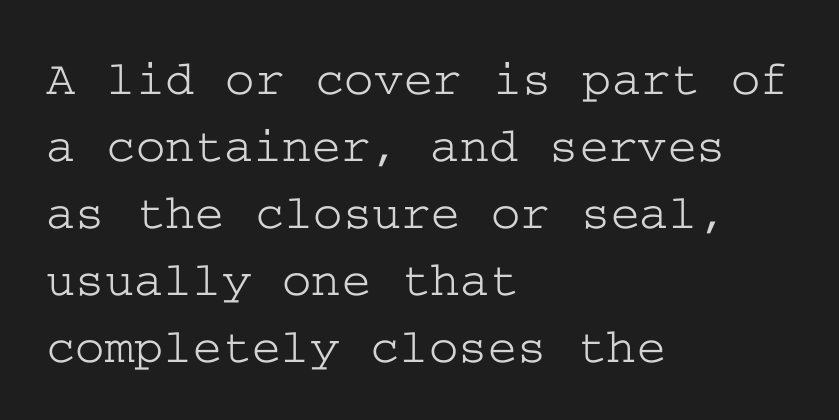
Q: Is the text italic (slanted)? A: No, it is upright.
Q: Is the typeface a serif or a sans-serif typeface? A: Serif.
Q: Is the text underlined? A: No.
Q: How is the paragraph aligned? A: Left-aligned.
Q: Is the spacing between letters normal or unusually wide? A: Normal.
Q: Is the spacing between lines tight, normal or loose? A: Normal.
Q: Width (condensed, normal, or wide)? A: Wide.
Q: Stroke contrast? A: Low.
Q: x-height? A: Medium.
